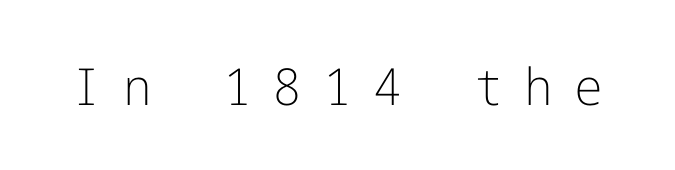
The image shows 51 px light sans-serif type, upright; set unusually wide letter spacing (+0.42 em), not underlined; low stroke contrast and a medium x-height.
